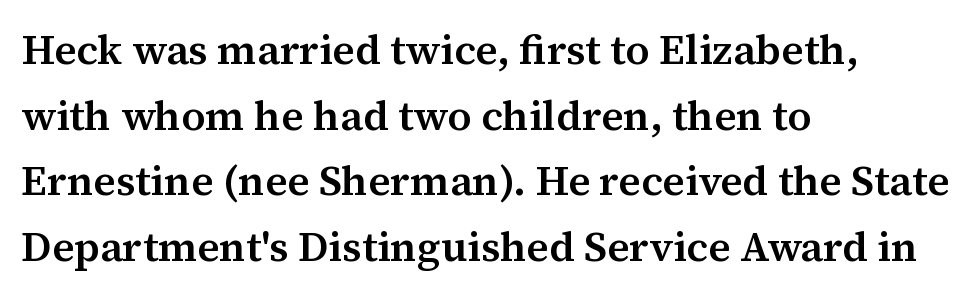
Q: Is the text bold? A: Semi-bold.
Q: Is the text italic (slanted)? A: No, it is upright.
Q: Is the typeface a serif or a sans-serif typeface? A: Serif.
Q: Is the text underlined? A: No.
Q: How is the paragraph aligned? A: Left-aligned.
Q: Is the spacing between letters normal or unusually wide? A: Normal.
Q: Is the spacing between lines tight, normal or loose? A: Normal.
Q: Width (condensed, normal, or wide)? A: Normal.
Q: Stroke contrast? A: Medium.
Q: x-height? A: Medium.
Q: Monospaced? A: No.
